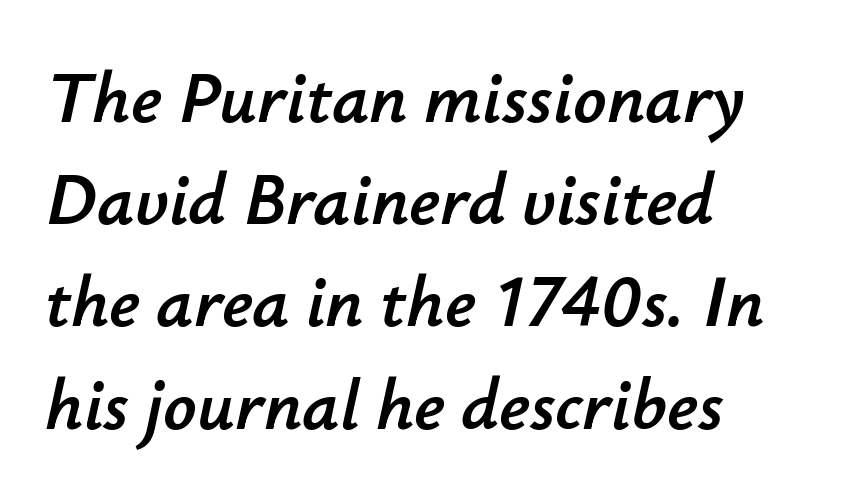
Is the type slanted? Yes — the strokes lean at a clear angle. The face used here is rendered with its standard letterfit. Proportional: the letters do not fall into vertical columns. In CSS terms this would be text-align: left. Line spacing here is normal. Each row of text sits above clean, open space.
